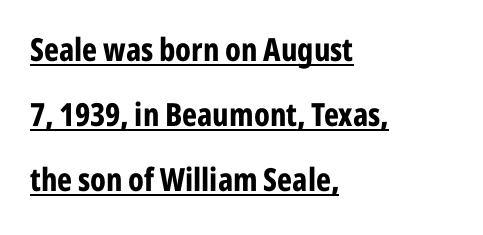
The glyphs are accompanied by a horizontal stroke just below them. The rendering keeps characters at their native spacing. Is there much room between lines? Yes — plenty of vertical air separates them. This is roman type, the default non-slanted kind. A typesetter would call this proportional, since set widths differ per character. Its strokes are broad and dark, the hallmark of bold type.
